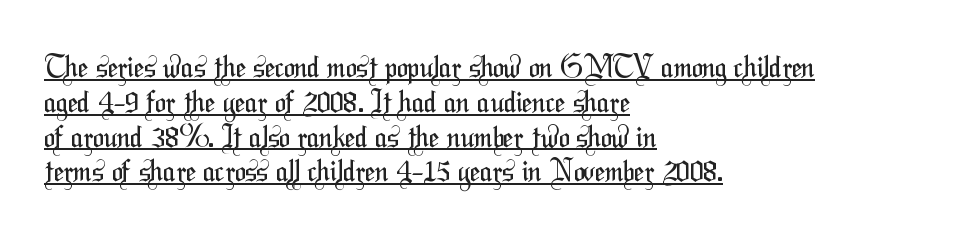
Q: Is the text bold? A: No.
Q: Is the typeface a serif or a sans-serif typeface? A: Sans-serif.
Q: Is the text underlined? A: Yes.
Q: How is the paragraph aligned? A: Left-aligned.
Q: Is the spacing between letters normal or unusually wide? A: Normal.
Q: Width (condensed, normal, or wide)? A: Condensed.
Q: Stroke contrast? A: Medium.
Q: x-height? A: Medium.
Q: Monospaced? A: No.
